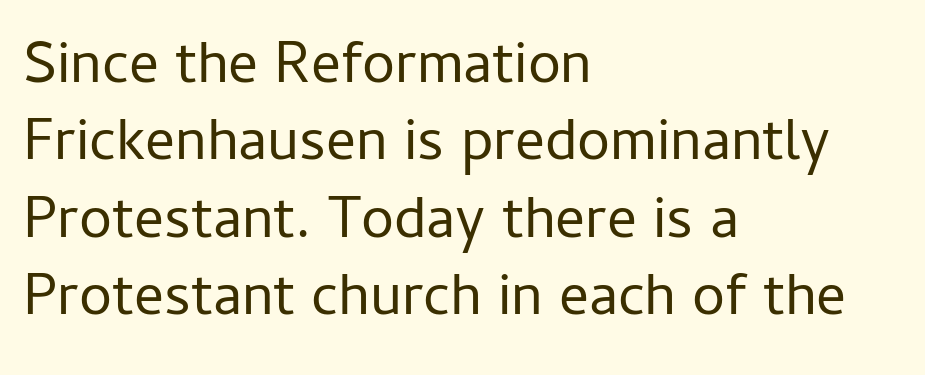
{"serif": "no", "italic": "no", "bold": "no", "weight": "regular", "width": "normal", "stroke_contrast": "low", "x_height": "medium", "monospaced": "no", "underline": "no", "align": "left", "line_spacing": "normal", "line_spacing_ratio": 1.31, "letter_spacing": "normal", "letter_spacing_em": 0.0, "glyph_px": 59}
